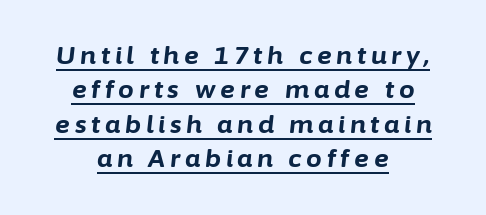
The lines sit at an ordinary, default distance from one another. The specimen includes a rule beneath the text block's lines. How heavy is the stroke? Heavy — this is a bold. Layout note: lines centered.
